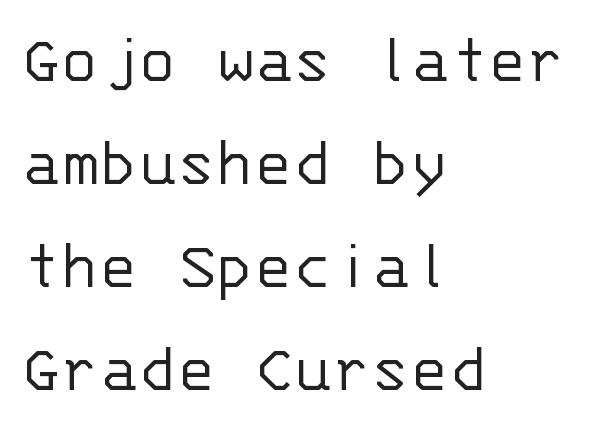
{"serif": "no", "italic": "no", "bold": "no", "weight": "light", "width": "normal", "stroke_contrast": "low", "x_height": "large", "monospaced": "yes", "underline": "no", "align": "left", "line_spacing": "normal", "line_spacing_ratio": 1.43, "letter_spacing": "normal", "letter_spacing_em": 0.0, "glyph_px": 72}
